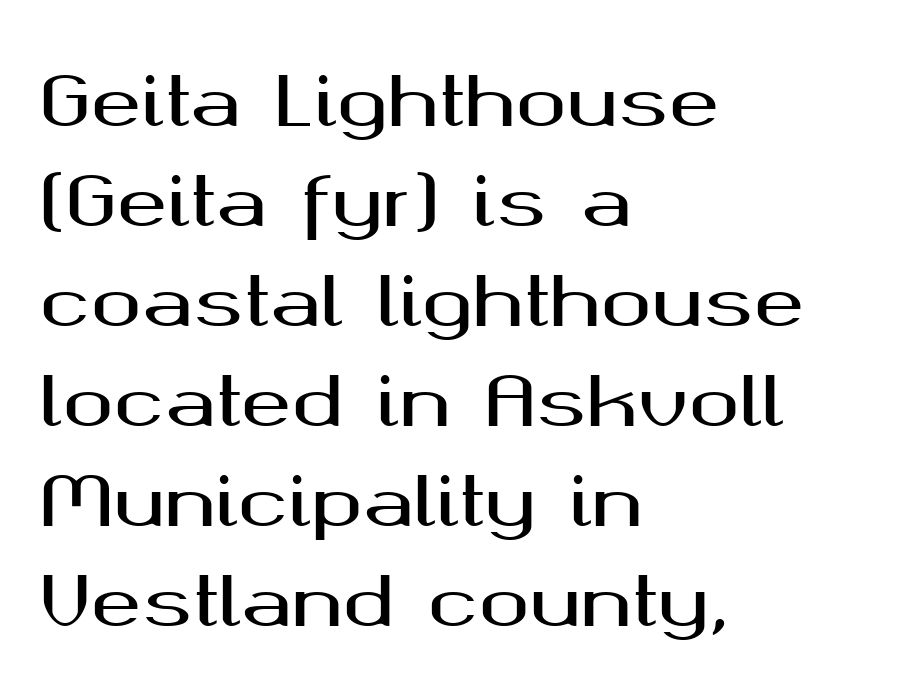
Does the type have serifs? No, each stem ends abruptly. Check under the words: just untouched page. Italic? Not at all — the glyphs are vertical. Layout note: lines flush left. Nothing unusual about the tracking: characters are spaced as the font intends.
